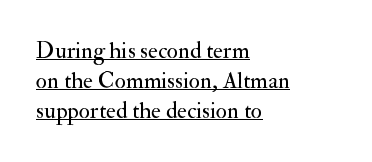
Q: Is the text bold? A: No.
Q: Is the text italic (slanted)? A: No, it is upright.
Q: Is the text underlined? A: Yes.
Q: How is the paragraph aligned? A: Left-aligned.
Q: Is the spacing between letters normal or unusually wide? A: Normal.
Q: Is the spacing between lines tight, normal or loose? A: Normal.
